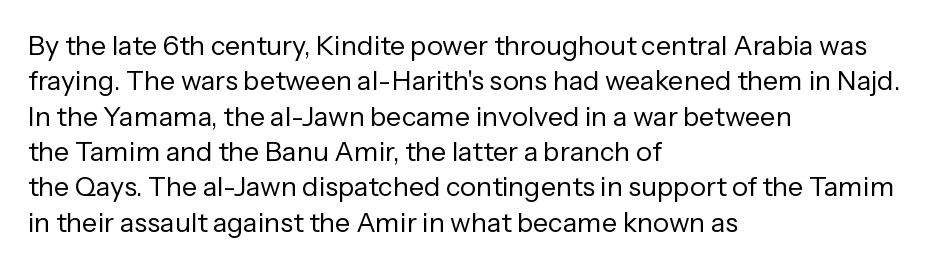
Q: Is the text bold? A: No.
Q: Is the text italic (slanted)? A: No, it is upright.
Q: Is the text underlined? A: No.
Q: How is the paragraph aligned? A: Left-aligned.
Q: Is the spacing between letters normal or unusually wide? A: Normal.
Q: Is the spacing between lines tight, normal or loose? A: Normal.
